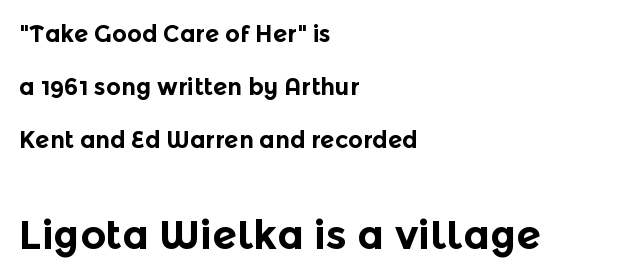
The image shows 40 px bold sans-serif type, upright; set left-aligned, loose line spacing (2.3x), normal letter spacing, not underlined; the second (bottom) block is 1.74x larger; a medium x-height.
